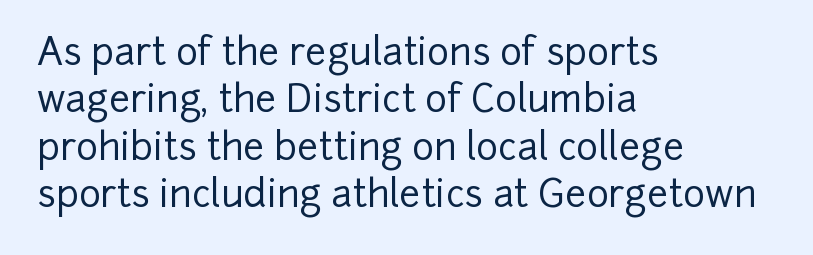
{"serif": "no", "italic": "no", "width": "normal", "stroke_contrast": "low", "x_height": "medium", "monospaced": "no", "underline": "no", "align": "left", "line_spacing": "normal", "line_spacing_ratio": 1.28, "letter_spacing": "normal", "letter_spacing_em": 0.0, "glyph_px": 37}
